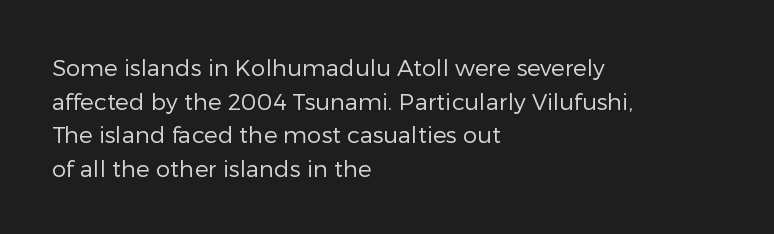
{"italic": "no", "bold": "no", "underline": "no", "align": "left", "line_spacing": "normal", "line_spacing_ratio": 1.46, "letter_spacing": "normal", "letter_spacing_em": 0.0, "glyph_px": 23}
